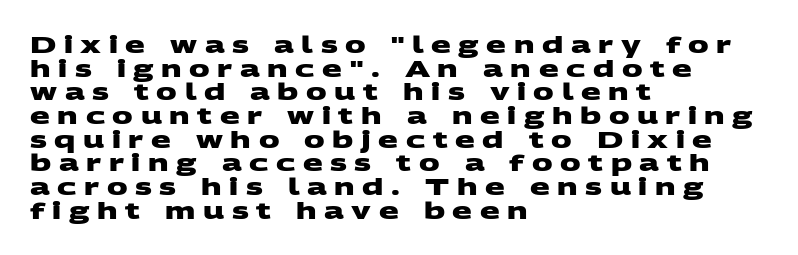
{"bold": "yes", "underline": "no", "align": "left", "line_spacing": "tight", "line_spacing_ratio": 1.03, "letter_spacing": "wide", "letter_spacing_em": 0.33, "glyph_px": 23}
